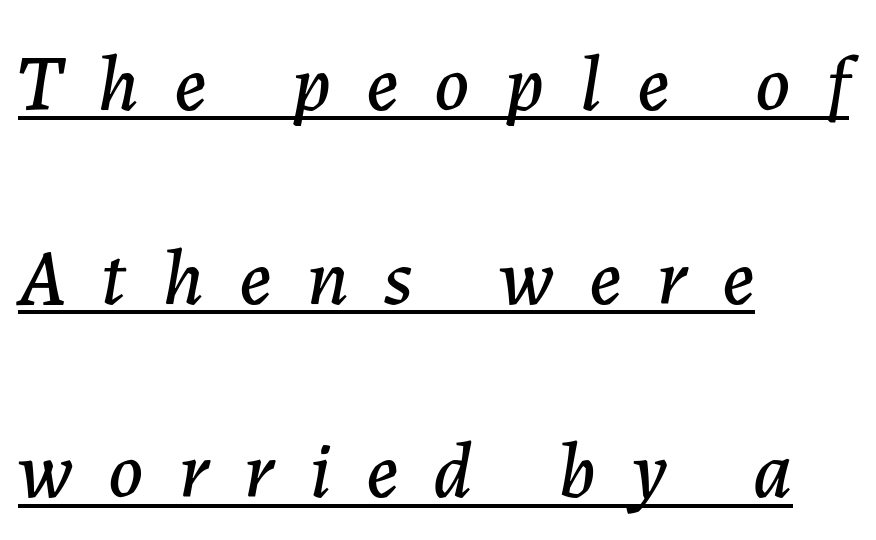
The image shows 80 px text type, italic (leaning right); set left-aligned, loose line spacing (2.42x), unusually wide letter spacing (+0.44 em), underlined; low stroke contrast and a medium x-height.
